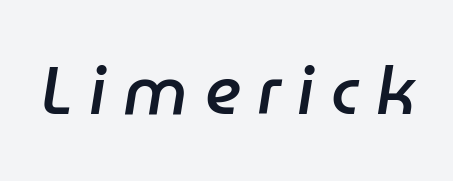
Is the letter spacing exaggerated? Yes — the characters are pushed far apart. The passage shown is typed in a proportional face where columns would drift. Underline: absent. The passage shown is semibold, sitting just below true bold.
